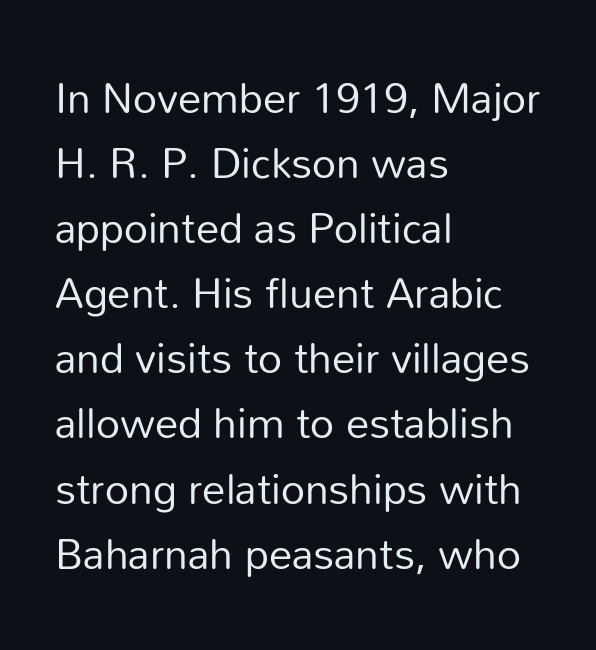
The image shows 42 px regular-weight sans-serif type, upright; set left-aligned, normal line spacing (1.55x), normal letter spacing, not underlined; low stroke contrast and a medium x-height.
